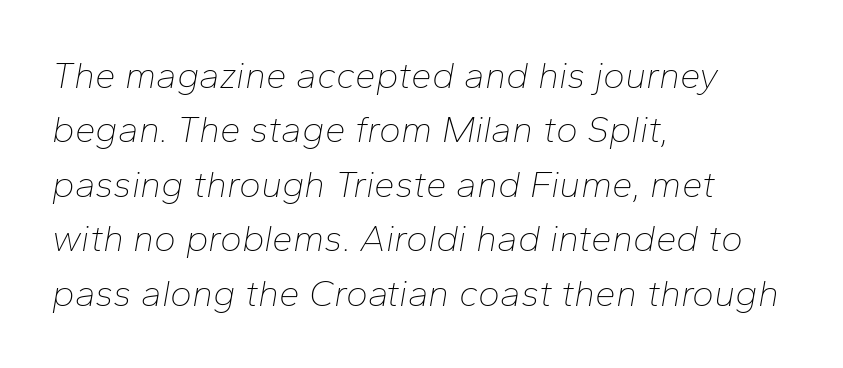
The lines sit at an ordinary, default distance from one another. No heavy texture on the line: the type isn't bold. A typesetter would call this proportional, since set widths differ per character. Does the lettering tilt? It does — this is italic. Just letters on the line, the space beneath them empty.
